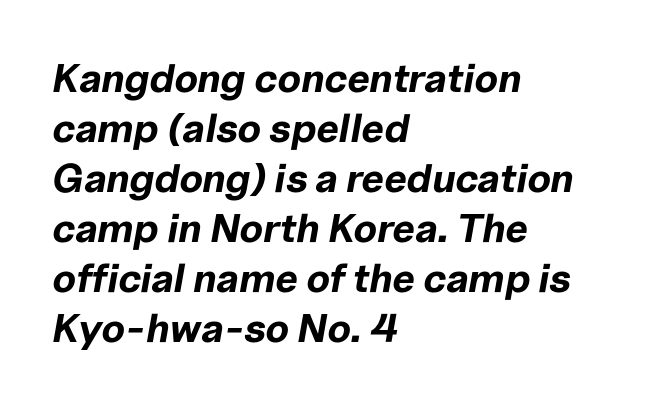
Q: Is the text bold? A: Yes.
Q: Is the text italic (slanted)? A: Yes, it leans right by about 10 degrees.
Q: Is the text underlined? A: No.
Q: How is the paragraph aligned? A: Left-aligned.
Q: Is the spacing between letters normal or unusually wide? A: Normal.
Q: Is the spacing between lines tight, normal or loose? A: Normal.
Q: Width (condensed, normal, or wide)? A: Normal.
Q: Stroke contrast? A: Low.
Q: x-height? A: Medium.
Q: Monospaced? A: No.
